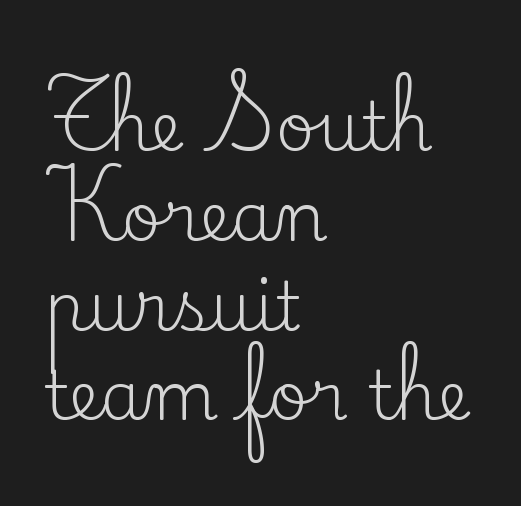
Proportional: the letters do not fall into vertical columns. The vertical gap from one line to the next is medium. Spacing between characters is what you'd get straight out of the box. Short and long lines alike share a common starting point at left. Nobody drew a line under any word here. Every character sits straight up, as roman type does.
